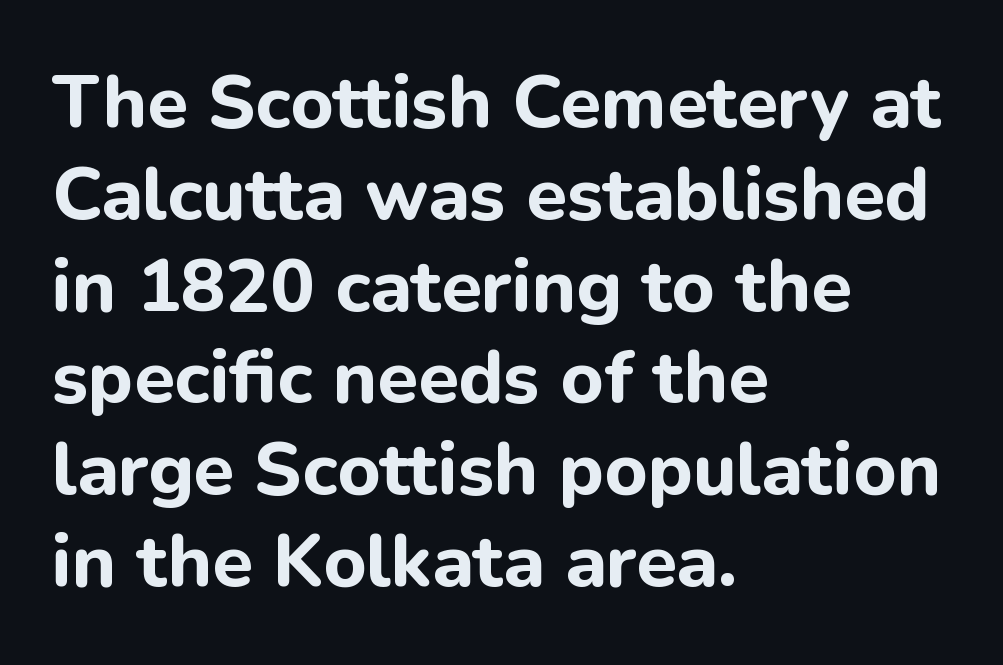
The image shows 74 px bold sans-serif type, upright; set left-aligned, line spacing 1.24x, normal letter spacing, not underlined; low stroke contrast and a medium x-height.
